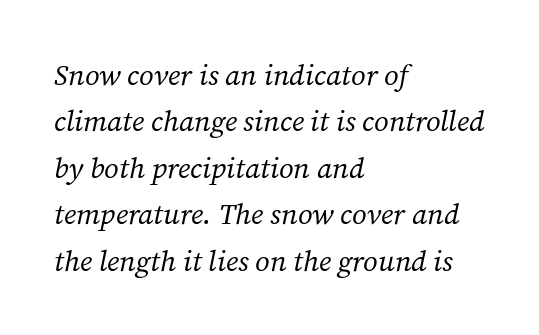
The image shows 29 px regular-weight serif type, italic (leaning right); set left-aligned, normal line spacing (1.6x), normal letter spacing, not underlined; medium stroke contrast and a medium x-height.
